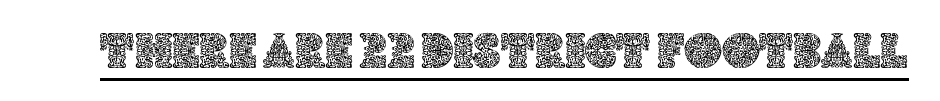
Q: Is the text italic (slanted)? A: No, it is upright.
Q: Is the text underlined? A: Yes.
Q: Is the spacing between letters normal or unusually wide? A: Normal.
Q: Width (condensed, normal, or wide)? A: Normal.
Q: x-height? A: Large.
Q: Monospaced? A: No.
